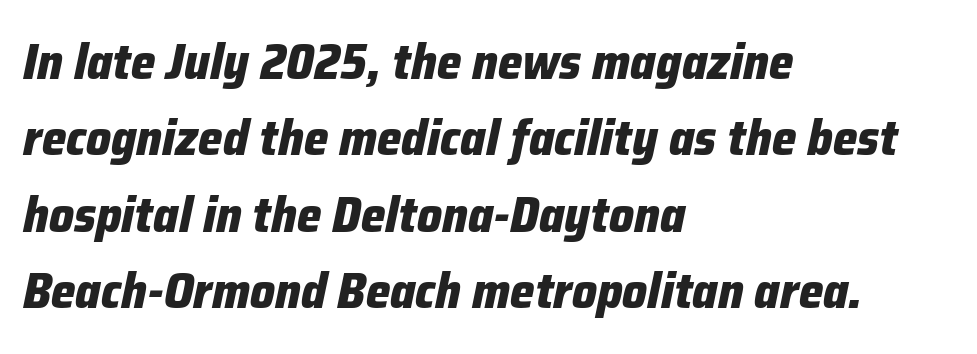
Q: Is the text bold? A: Yes.
Q: Is the text italic (slanted)? A: Yes, it leans right by about 12 degrees.
Q: Is the text underlined? A: No.
Q: How is the paragraph aligned? A: Left-aligned.
Q: Is the spacing between letters normal or unusually wide? A: Normal.
Q: Is the spacing between lines tight, normal or loose? A: Normal.
Q: Width (condensed, normal, or wide)? A: Normal.
Q: Stroke contrast? A: Low.
Q: x-height? A: Medium.
Q: Monospaced? A: No.
